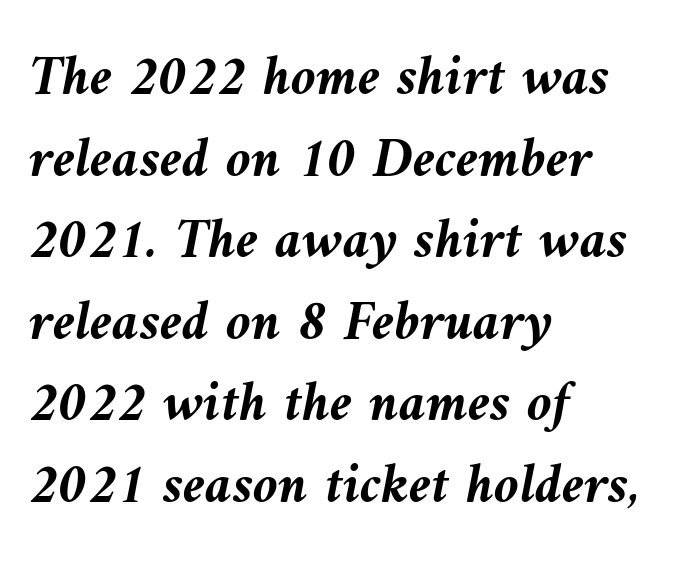
The image shows 57 px semibold type, italic (leaning left); set left-aligned, normal line spacing (1.43x), normal letter spacing, not underlined; medium stroke contrast and a medium x-height.
